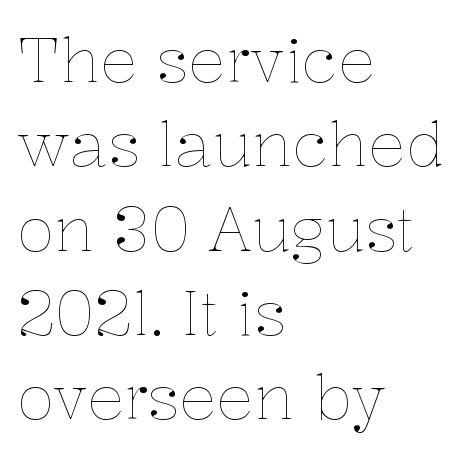
{"italic": "no", "bold": "no", "weight": "thin", "width": "normal", "stroke_contrast": "low", "x_height": "medium", "monospaced": "no", "underline": "no", "align": "left", "line_spacing": "normal", "line_spacing_ratio": 1.36, "letter_spacing": "normal", "letter_spacing_em": 0.0, "glyph_px": 62}
